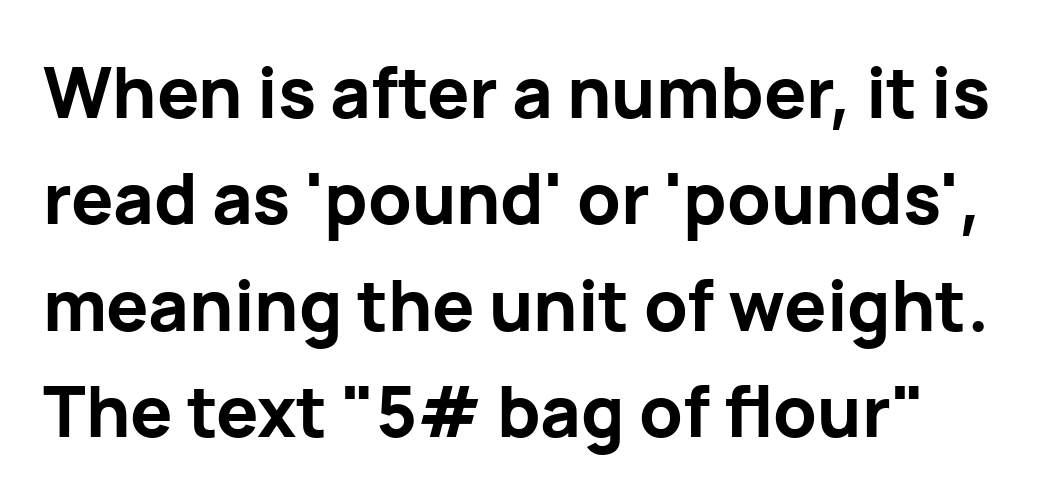
Q: Is the text bold? A: Yes.
Q: Is the text italic (slanted)? A: No, it is upright.
Q: Is the typeface a serif or a sans-serif typeface? A: Sans-serif.
Q: Is the text underlined? A: No.
Q: Is the spacing between letters normal or unusually wide? A: Normal.
Q: Is the spacing between lines tight, normal or loose? A: Normal.
Q: Width (condensed, normal, or wide)? A: Normal.
Q: Stroke contrast? A: Low.
Q: x-height? A: Medium.
Q: Monospaced? A: No.
